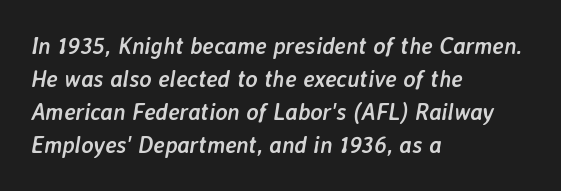
The image shows 23 px bold type, italic (leaning right); set left-aligned, normal line spacing (1.44x), normal letter spacing, not underlined.
